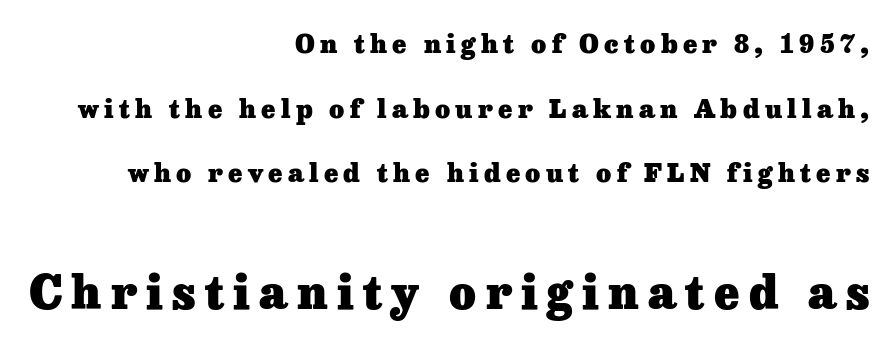
Q: Is the text bold? A: Yes.
Q: Is the text italic (slanted)? A: No, it is upright.
Q: Is the typeface a serif or a sans-serif typeface? A: Serif.
Q: Is the text underlined? A: No.
Q: How is the paragraph aligned? A: Right-aligned.
Q: Is the spacing between letters normal or unusually wide? A: Unusually wide.
Q: Is the spacing between lines tight, normal or loose? A: Loose.
Q: Which block of text is set in a larger size, the first (top) or the second (bottom)? A: The second (bottom) one.
Q: Width (condensed, normal, or wide)? A: Normal.
Q: Stroke contrast? A: Low.
Q: x-height? A: Medium.
Q: Monospaced? A: No.
